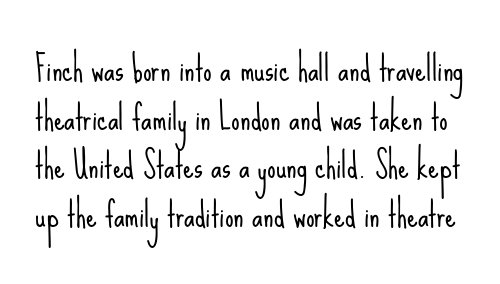
The image shows 34 px light, condensed sans-serif type, upright; set normal line spacing (1.43x), normal letter spacing, not underlined; low stroke contrast and a small x-height.
